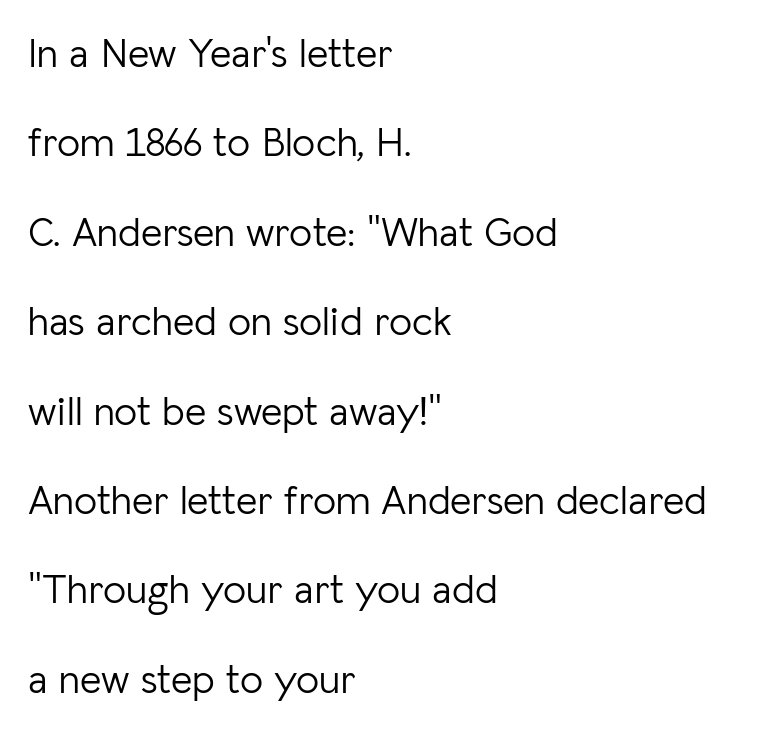
Compared with a centered layout, this one pins lines to the left instead. Horizontal bands of white between lines are thick stripes. Think of a printed novel: that variable character pitch is what you see here. Students, note that the glyphs here touch the page at normal intervals.
